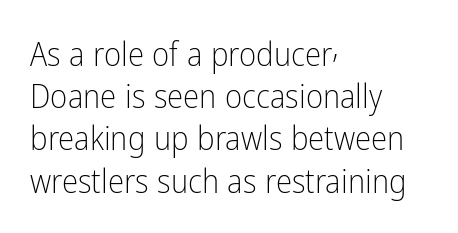
The image shows 33 px light, condensed sans-serif type, upright; set left-aligned, normal line spacing (1.28x), normal letter spacing, not underlined; low stroke contrast and a medium x-height.
